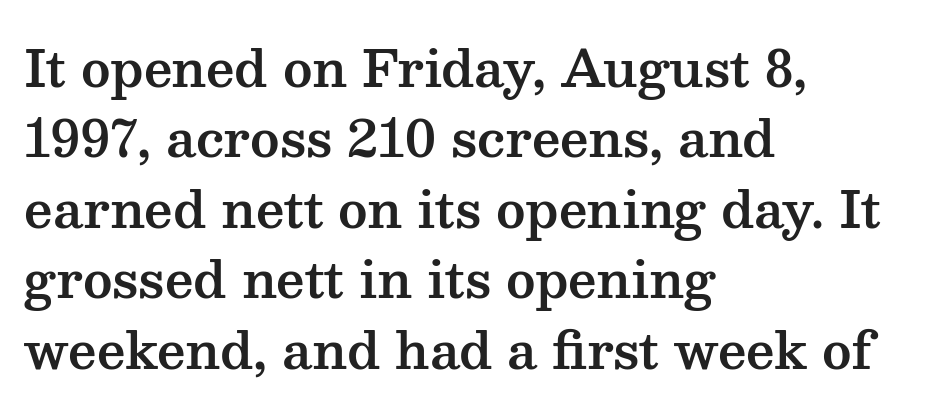
{"serif": "yes", "italic": "no", "width": "wide", "stroke_contrast": "medium", "x_height": "medium", "monospaced": "no", "underline": "no", "align": "left", "line_spacing": "normal", "line_spacing_ratio": 1.41, "letter_spacing": "normal", "letter_spacing_em": 0.0, "glyph_px": 50}
